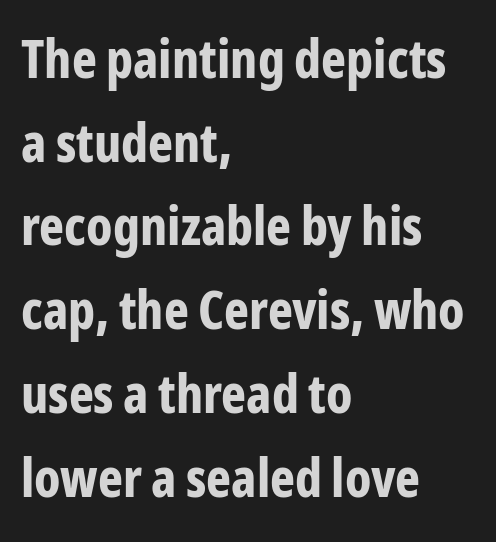
The image shows 53 px bold, condensed sans-serif type, upright; set left-aligned, normal line spacing (1.58x), normal letter spacing, not underlined; low stroke contrast and a medium x-height.
